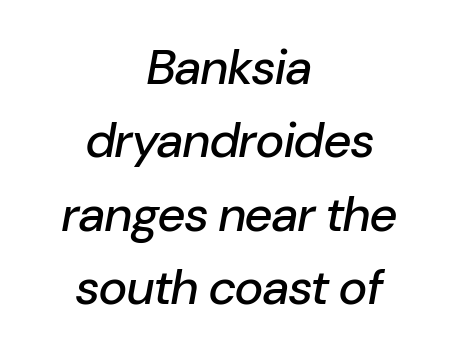
{"italic": "yes", "lean": "right", "slant_degrees": 10, "width": "normal", "stroke_contrast": "low", "x_height": "medium", "monospaced": "no", "underline": "no", "align": "center", "line_spacing": "normal", "line_spacing_ratio": 1.5, "letter_spacing": "normal", "letter_spacing_em": 0.0, "glyph_px": 49}
